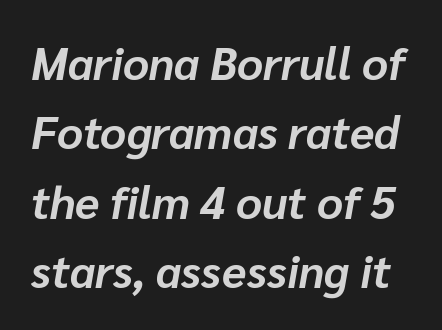
{"italic": "yes", "lean": "right", "slant_degrees": 10, "bold": "yes", "weight": "bold", "width": "normal", "stroke_contrast": "low", "x_height": "medium", "monospaced": "no", "underline": "no", "line_spacing": "normal", "line_spacing_ratio": 1.54, "letter_spacing": "normal", "letter_spacing_em": 0.0, "glyph_px": 45}
